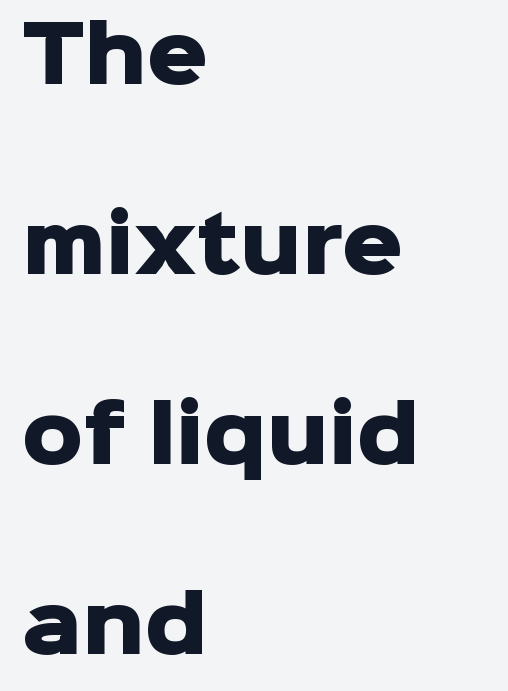
A sans-serif font was chosen for this passage. Honestly, the rows look like they've been pulled way apart. Do the characters align in a grid? No, the font is proportional. The rendering anchors every line to the left-hand side. You can tell it's not italic because the verticals are truly vertical.
